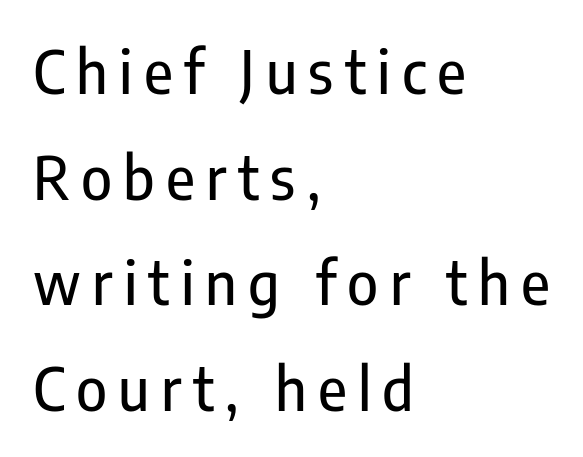
The typeface chosen for these lines omits serifs. Casual observation: everything's shoved over to the left. The string is rendered with underlining switched off. The letters stand straight up with perfectly vertical stems. Do the characters align in a grid? No, the font is proportional.
